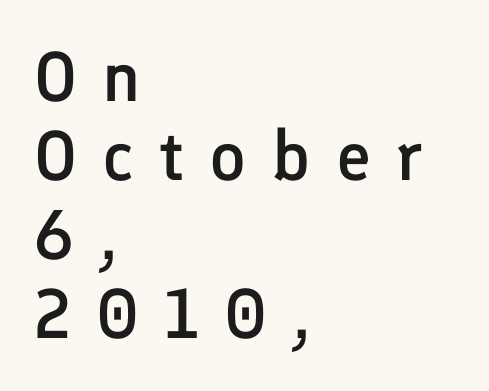
Q: Is the text bold? A: Semi-bold.
Q: Is the text italic (slanted)? A: No, it is upright.
Q: Is the typeface a serif or a sans-serif typeface? A: Sans-serif.
Q: Is the text underlined? A: No.
Q: How is the paragraph aligned? A: Left-aligned.
Q: Is the spacing between letters normal or unusually wide? A: Unusually wide.
Q: Is the spacing between lines tight, normal or loose? A: Tight.
Q: Width (condensed, normal, or wide)? A: Normal.
Q: Stroke contrast? A: Low.
Q: x-height? A: Medium.
Q: Monospaced? A: No.
